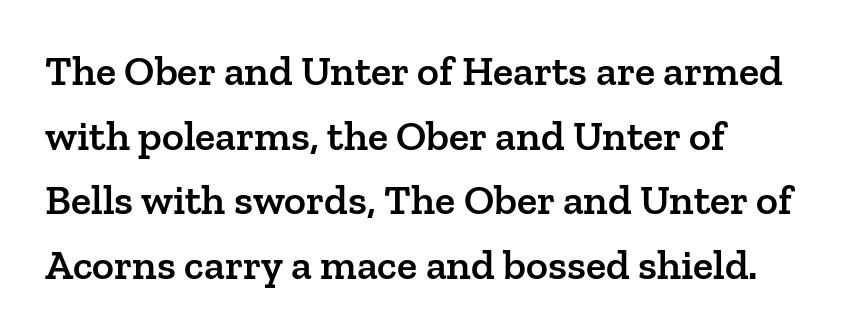
Q: Is the text bold? A: Semi-bold.
Q: Is the text italic (slanted)? A: No, it is upright.
Q: Is the typeface a serif or a sans-serif typeface? A: Serif.
Q: Is the text underlined? A: No.
Q: How is the paragraph aligned? A: Left-aligned.
Q: Is the spacing between letters normal or unusually wide? A: Normal.
Q: Is the spacing between lines tight, normal or loose? A: Normal.
Q: Width (condensed, normal, or wide)? A: Normal.
Q: Stroke contrast? A: Low.
Q: x-height? A: Medium.
Q: Monospaced? A: No.
